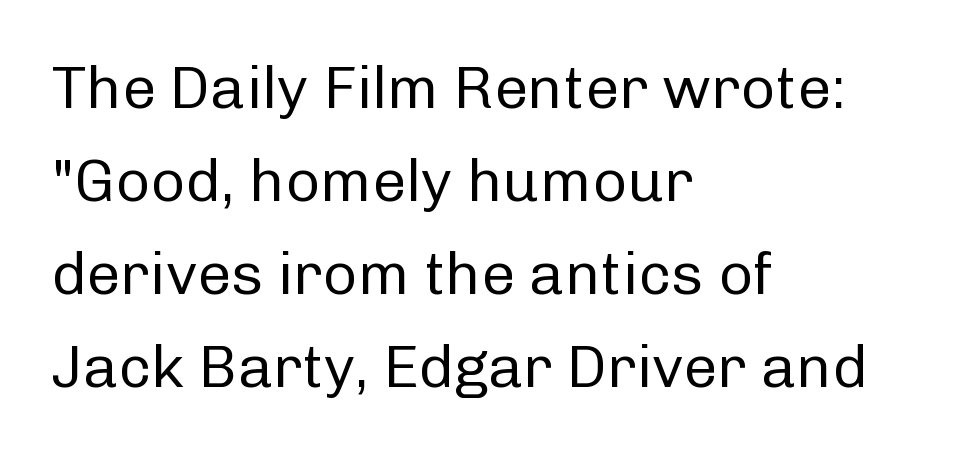
The image shows 60 px regular-weight sans-serif type, upright; set left-aligned, normal line spacing (1.55x), normal letter spacing, not underlined; low stroke contrast and a medium x-height.
